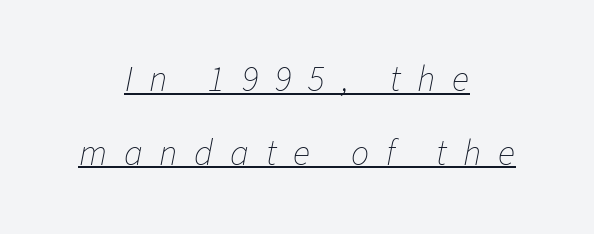
The image shows 36 px thin type, italic (leaning right); set centered, loose line spacing (2.05x), unusually wide letter spacing (+0.47 em), underlined; low stroke contrast and a medium x-height.
